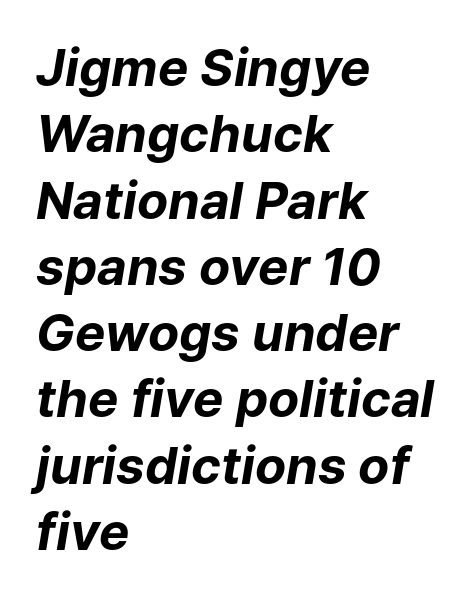
Plain, unruled lines of type. Plenty of ink on the page — the face is bold. Slanted lettering throughout. Tracking value appears to be zero — textbook default spacing. What's the leading like? Ordinary, nothing unusual. Short and long lines alike share a common starting point at left.
